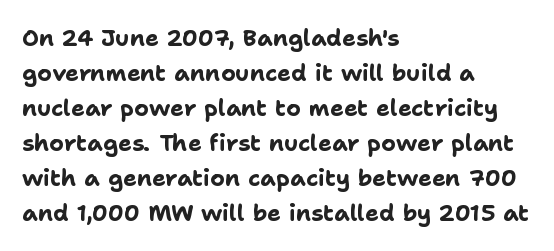
The image shows 23 px bold type, upright; set left-aligned, normal line spacing (1.52x), normal letter spacing, not underlined.
